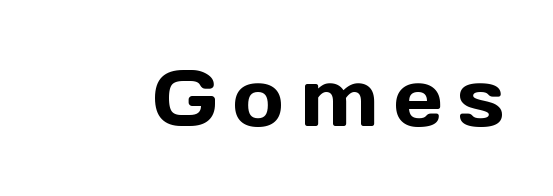
Q: Is the text italic (slanted)? A: No, it is upright.
Q: Is the typeface a serif or a sans-serif typeface? A: Sans-serif.
Q: Is the text underlined? A: No.
Q: Is the spacing between letters normal or unusually wide? A: Unusually wide.
Q: Width (condensed, normal, or wide)? A: Normal.
Q: x-height? A: Medium.
Q: Monospaced? A: No.
